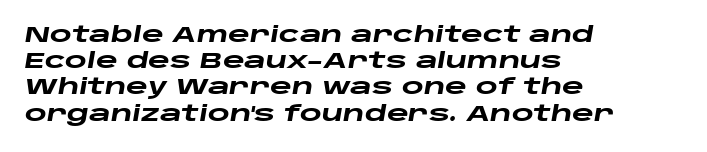
The image shows 21 px bold type, italic (leaning right); set left-aligned, normal line spacing (1.25x), normal letter spacing, not underlined.
